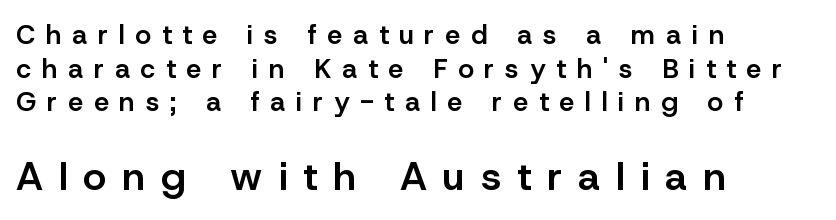
Q: Is the text bold? A: Semi-bold.
Q: Is the text italic (slanted)? A: No, it is upright.
Q: Is the typeface a serif or a sans-serif typeface? A: Sans-serif.
Q: Is the text underlined? A: No.
Q: How is the paragraph aligned? A: Left-aligned.
Q: Is the spacing between letters normal or unusually wide? A: Unusually wide.
Q: Is the spacing between lines tight, normal or loose? A: Normal.
Q: Which block of text is set in a larger size, the first (top) or the second (bottom)? A: The second (bottom) one.
Q: Width (condensed, normal, or wide)? A: Normal.
Q: Stroke contrast? A: Low.
Q: x-height? A: Medium.
Q: Monospaced? A: No.
